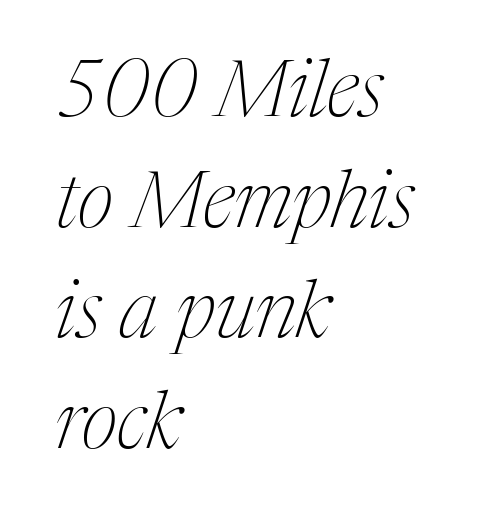
Short note: letters normally spaced. Do the characters align in a grid? No, the font is proportional. The lines sit at an ordinary, default distance from one another. Letters have the restrained weight of plain body copy at most. The baseline area is clear. Caption: multi-line text, flush left, ragged right.
